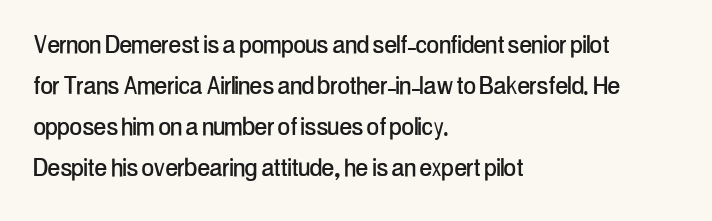
Q: Is the text italic (slanted)? A: No, it is upright.
Q: Is the typeface a serif or a sans-serif typeface? A: Sans-serif.
Q: Is the text underlined? A: No.
Q: How is the paragraph aligned? A: Left-aligned.
Q: Is the spacing between letters normal or unusually wide? A: Normal.
Q: Is the spacing between lines tight, normal or loose? A: Normal.
Q: Width (condensed, normal, or wide)? A: Condensed.
Q: Stroke contrast? A: Low.
Q: x-height? A: Medium.
Q: Monospaced? A: No.
